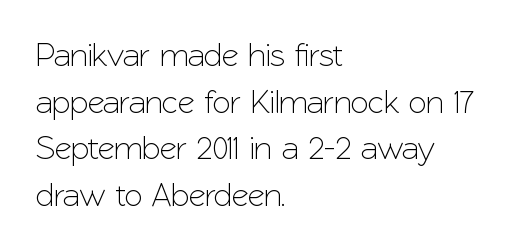
Q: Is the text italic (slanted)? A: No, it is upright.
Q: Is the typeface a serif or a sans-serif typeface? A: Sans-serif.
Q: Is the text underlined? A: No.
Q: How is the paragraph aligned? A: Left-aligned.
Q: Is the spacing between letters normal or unusually wide? A: Normal.
Q: Is the spacing between lines tight, normal or loose? A: Normal.
Q: Width (condensed, normal, or wide)? A: Normal.
Q: Stroke contrast? A: Low.
Q: x-height? A: Medium.
Q: Monospaced? A: No.
